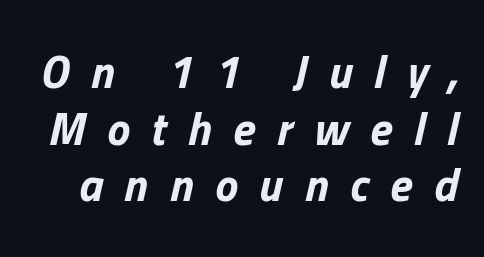
The image shows 46 px bold type, italic (leaning right); set line spacing 1.23x, unusually wide letter spacing (+0.47 em), not underlined; low stroke contrast and a medium x-height.
